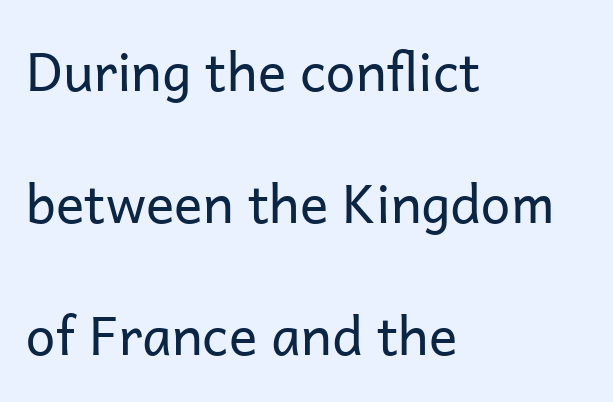
{"serif": "no", "italic": "no", "bold": "no", "weight": "regular", "width": "normal", "stroke_contrast": "low", "x_height": "medium", "monospaced": "no", "underline": "no", "align": "left", "line_spacing": "loose", "line_spacing_ratio": 2.49, "letter_spacing": "normal", "letter_spacing_em": 0.0, "glyph_px": 53}
